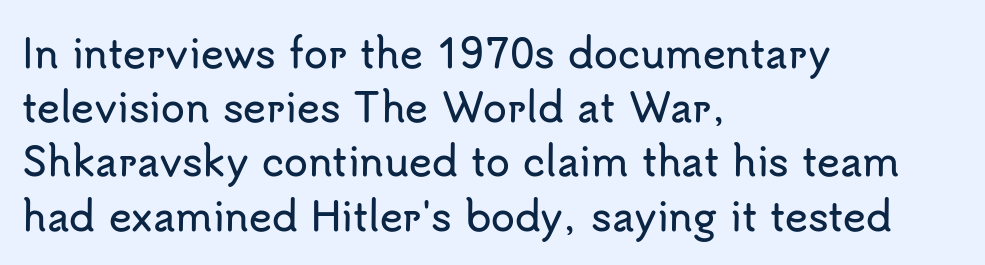
The tracking reads as untouched default to a designer's eye. The passage shown is not underscored anywhere. The face used here is proportionally spaced, like ordinary book or web type. Italic? Not at all — the glyphs are vertical. Nope, no serifs anywhere on these letters. The paragraph shown leans on its left margin.
